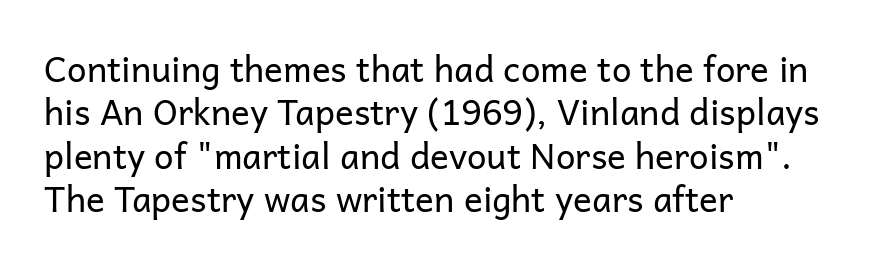
The line texture is even and compact thanks to regular tracking. Notice how the stems are strictly vertical — no italics here. Note: no serifs on the glyphs. Spacing verdict: proportional, widths tailored to each character. Has an underline been added? It has not. The text block is weighted toward the left margin, trailing off unevenly rightward.
